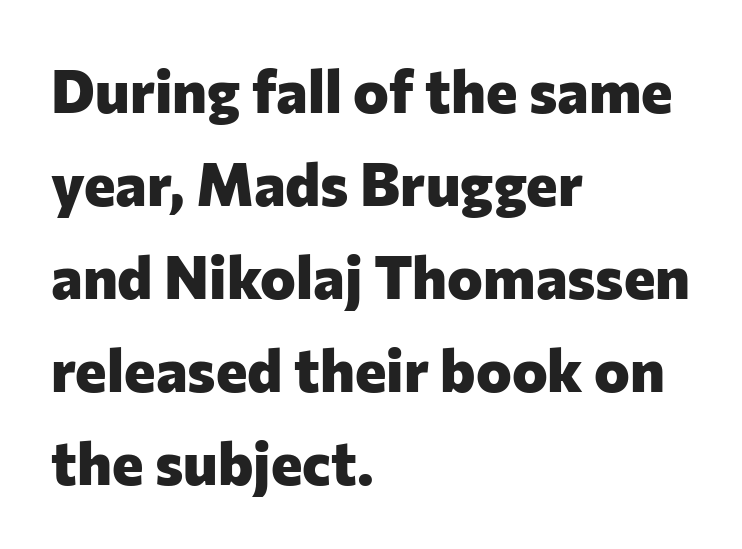
Q: Is the text bold? A: Yes.
Q: Is the text italic (slanted)? A: No, it is upright.
Q: Is the typeface a serif or a sans-serif typeface? A: Sans-serif.
Q: Is the text underlined? A: No.
Q: How is the paragraph aligned? A: Left-aligned.
Q: Is the spacing between letters normal or unusually wide? A: Normal.
Q: Is the spacing between lines tight, normal or loose? A: Normal.
Q: Width (condensed, normal, or wide)? A: Normal.
Q: Stroke contrast? A: Low.
Q: x-height? A: Medium.
Q: Monospaced? A: No.
